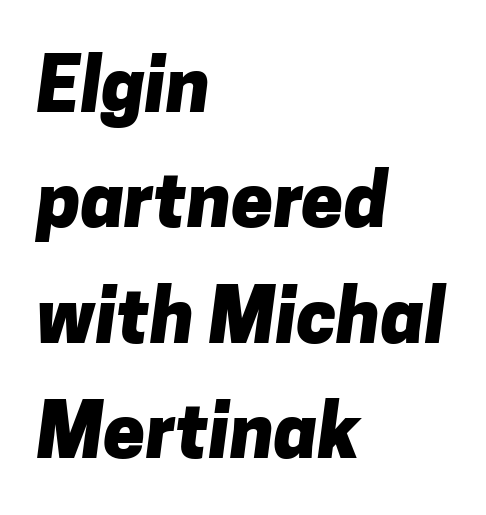
{"serif": "no", "bold": "yes", "weight": "heavy", "width": "normal", "stroke_contrast": "low", "x_height": "medium", "monospaced": "no", "underline": "no", "align": "left", "line_spacing": "normal", "line_spacing_ratio": 1.54, "letter_spacing": "normal", "letter_spacing_em": 0.0, "glyph_px": 75}
